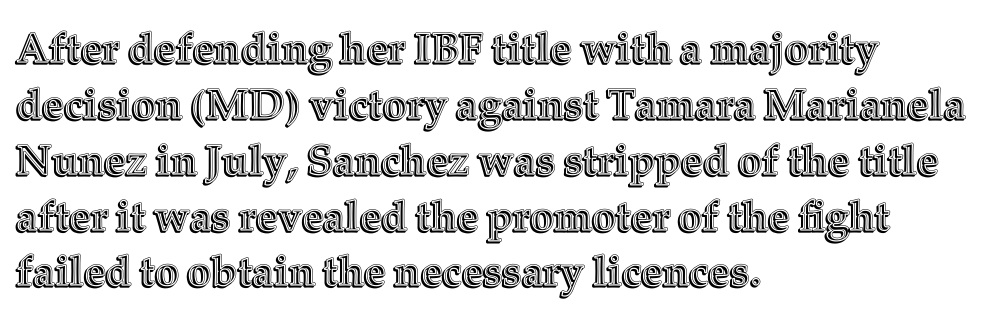
Normally led — the rows are evenly, conventionally spaced. Unlike italic type, these characters show no tilt at all. Varying glyph widths throughout — classic text-font behaviour. The area under the type is left untouched.
